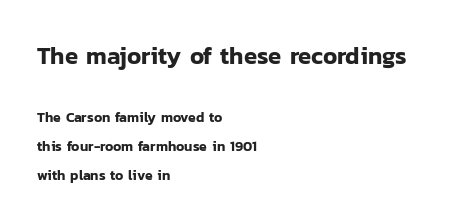
Q: Is the text italic (slanted)? A: No, it is upright.
Q: Is the text underlined? A: No.
Q: How is the paragraph aligned? A: Left-aligned.
Q: Is the spacing between letters normal or unusually wide? A: Normal.
Q: Is the spacing between lines tight, normal or loose? A: Loose.
Q: Which block of text is set in a larger size, the first (top) or the second (bottom)? A: The first (top) one.
